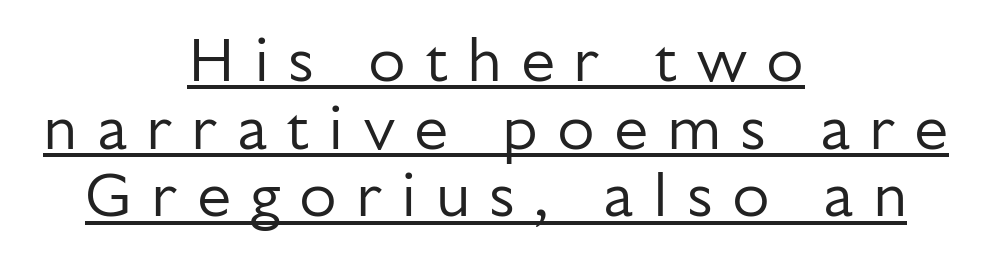
The image shows 61 px regular-weight sans-serif type, upright; set centered, tight line spacing (1.11x), unusually wide letter spacing (+0.31 em), underlined; low stroke contrast and a medium x-height.
